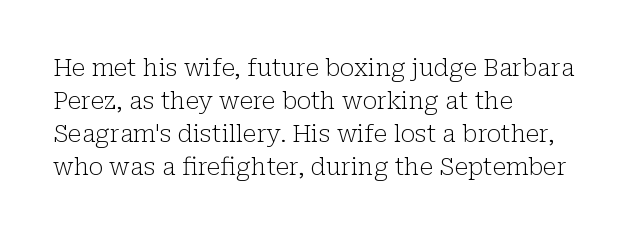
Q: Is the text bold? A: No.
Q: Is the text italic (slanted)? A: No, it is upright.
Q: Is the text underlined? A: No.
Q: How is the paragraph aligned? A: Left-aligned.
Q: Is the spacing between letters normal or unusually wide? A: Normal.
Q: Is the spacing between lines tight, normal or loose? A: Normal.
